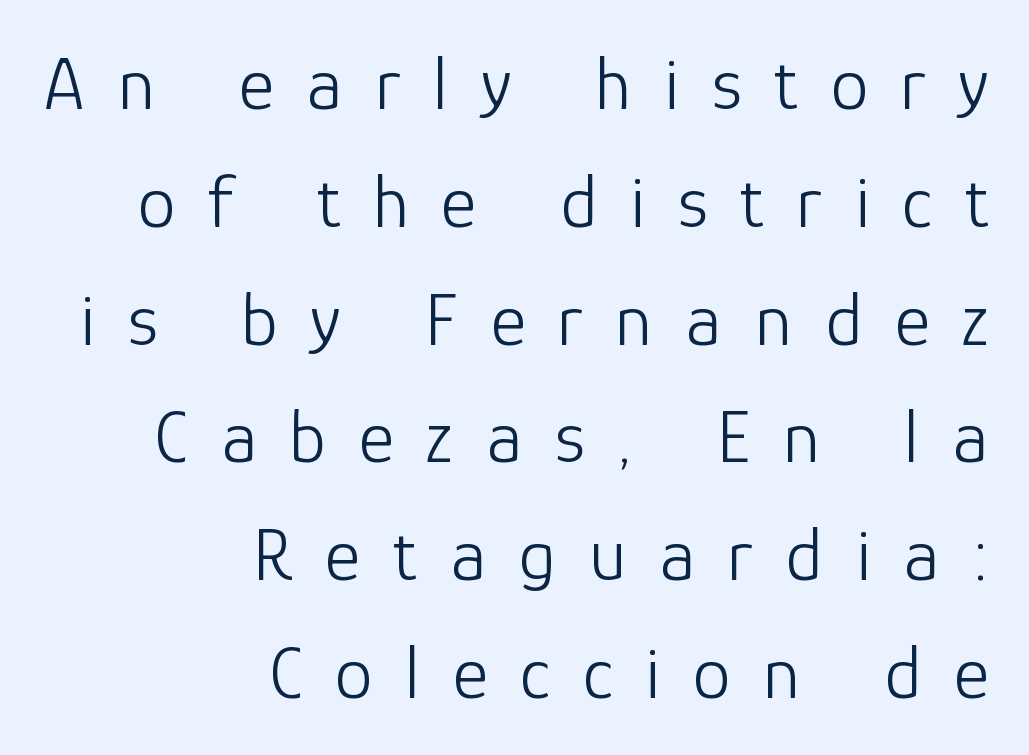
{"serif": "no", "italic": "no", "bold": "no", "weight": "light", "width": "normal", "stroke_contrast": "low", "x_height": "medium", "monospaced": "no", "underline": "no", "align": "right", "line_spacing": "normal", "line_spacing_ratio": 1.55, "letter_spacing": "wide", "letter_spacing_em": 0.43, "glyph_px": 76}
